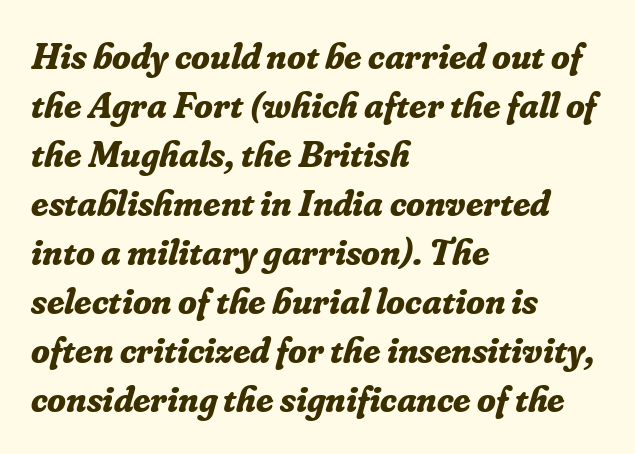
{"serif": "yes", "italic": "yes", "lean": "right", "slant_degrees": 16, "bold": "yes", "weight": "bold", "width": "normal", "stroke_contrast": "low", "x_height": "small", "monospaced": "no", "underline": "no", "align": "left", "line_spacing": "normal", "line_spacing_ratio": 1.29, "letter_spacing": "normal", "letter_spacing_em": 0.0, "glyph_px": 38}
